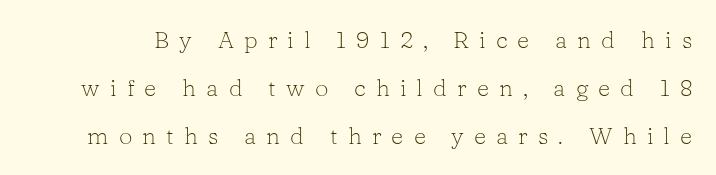
{"italic": "no", "bold": "no", "underline": "no", "line_spacing": "loose", "line_spacing_ratio": 2.0, "letter_spacing": "wide", "letter_spacing_em": 0.42, "glyph_px": 24}
